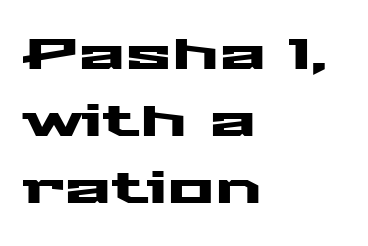
Q: Is the text italic (slanted)? A: No, it is upright.
Q: Is the typeface a serif or a sans-serif typeface? A: Sans-serif.
Q: Is the text underlined? A: No.
Q: How is the paragraph aligned? A: Left-aligned.
Q: Is the spacing between letters normal or unusually wide? A: Normal.
Q: Is the spacing between lines tight, normal or loose? A: Normal.
Q: Width (condensed, normal, or wide)? A: Wide.
Q: Stroke contrast? A: Medium.
Q: x-height? A: Medium.
Q: Monospaced? A: No.
